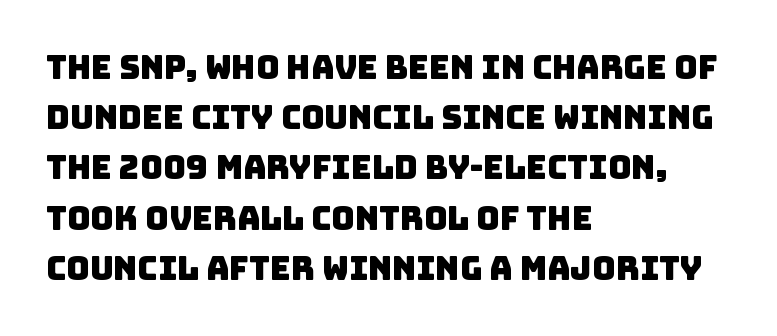
Each row of text sits above clean, open space. Regarding leading, the lines here are spaced in the standard way. Horizontal alignment here is leftward, the default for most running prose. You could not count columns in this text — the font is proportionally spaced. There is no visible air inserted between adjacent glyphs.
